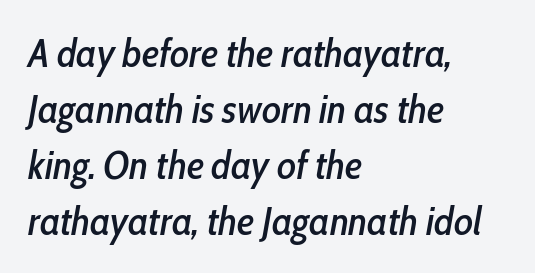
{"italic": "yes", "lean": "right", "slant_degrees": 10, "width": "condensed", "stroke_contrast": "low", "x_height": "medium", "monospaced": "no", "underline": "no", "align": "left", "line_spacing": "normal", "line_spacing_ratio": 1.4, "letter_spacing": "normal", "letter_spacing_em": 0.0, "glyph_px": 40}
